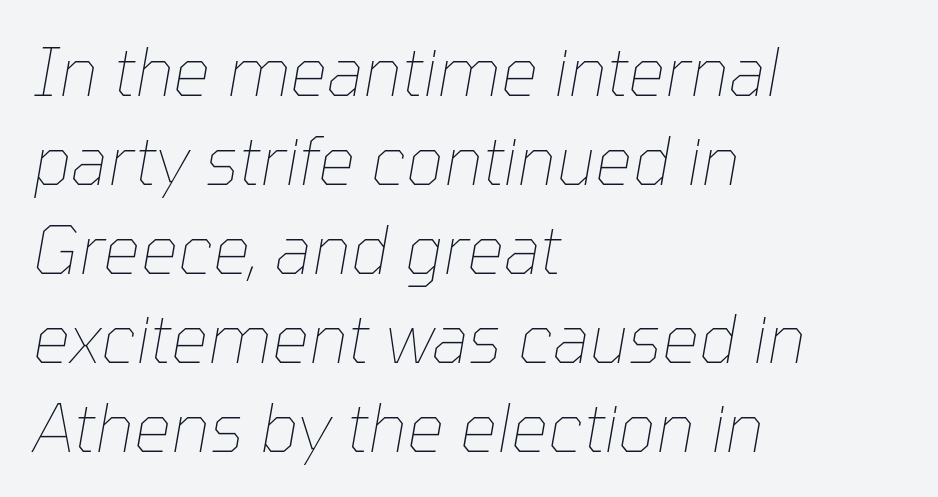
Does extra space separate the letters? No, they use regular spacing. The typesetter chose a ragged-right arrangement here. Is this a fixed-width face? No — the glyphs have proportional, varying widths. There's an unmistakable incline to the writing here. Stem width sits at or under what a default text font uses.
